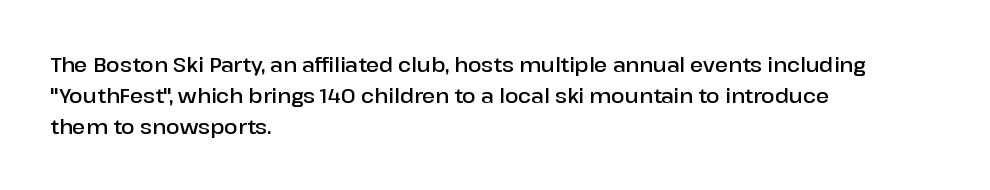
The typography opts for an upright posture over an oblique one. Line beginnings align vertically; line endings do not. Compared with typical body copy, the letter spacing here is the same. Does the leading feel generous? No, just average. Summary of weight: moderately heavy, a semibold.
